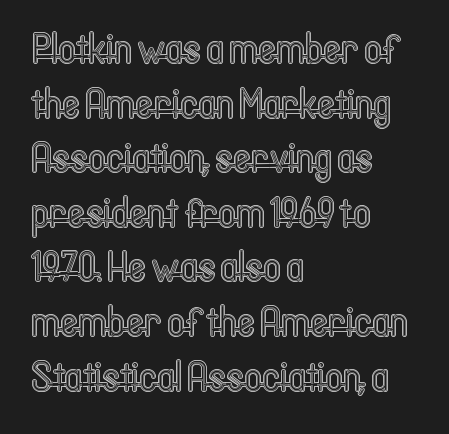
Q: Is the text italic (slanted)? A: No, it is upright.
Q: Is the text underlined? A: No.
Q: How is the paragraph aligned? A: Left-aligned.
Q: Is the spacing between letters normal or unusually wide? A: Normal.
Q: Is the spacing between lines tight, normal or loose? A: Normal.
Q: Width (condensed, normal, or wide)? A: Condensed.
Q: x-height? A: Medium.
Q: Monospaced? A: No.
